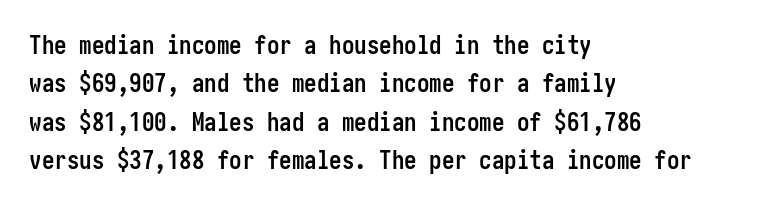
The image shows 25 px bold type, upright; set left-aligned, normal line spacing (1.54x), normal letter spacing, not underlined.
